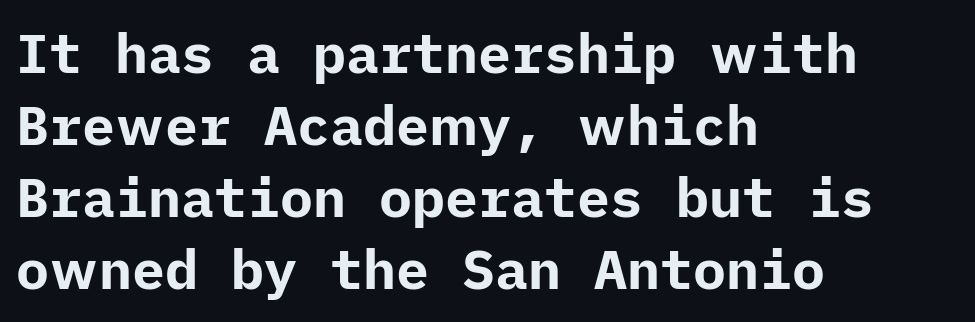
The image shows 55 px bold sans-serif type, upright; set left-aligned, normal line spacing (1.31x), normal letter spacing, not underlined; low stroke contrast and a medium x-height.
